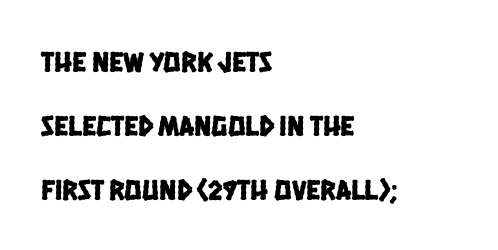
Summary of vertical rhythm: relaxed, with wide interline spacing. Reading down the block, your eye returns to a fixed left position each line. No extra tracking has been applied to these lines. Underlining? Definitely not there. This sample has the flowing, uneven cadence of proportional lettering.
